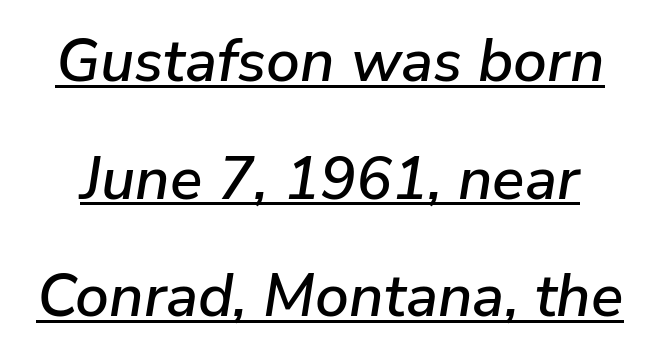
Q: Is the text italic (slanted)? A: Yes, it leans right by about 9 degrees.
Q: Is the text underlined? A: Yes.
Q: Is the spacing between letters normal or unusually wide? A: Normal.
Q: Is the spacing between lines tight, normal or loose? A: Loose.
Q: Width (condensed, normal, or wide)? A: Normal.
Q: Stroke contrast? A: Low.
Q: x-height? A: Medium.
Q: Monospaced? A: No.
